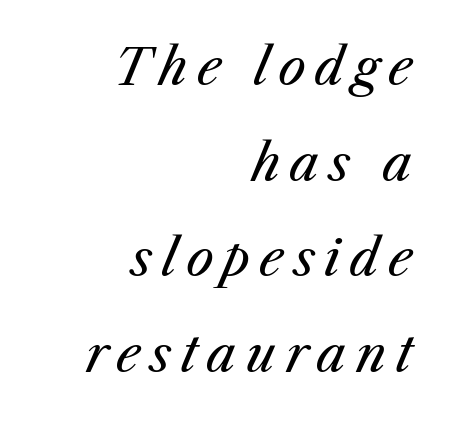
Q: Is the text bold? A: No.
Q: Is the text italic (slanted)? A: Yes, it leans right by about 25 degrees.
Q: Is the text underlined? A: No.
Q: How is the paragraph aligned? A: Right-aligned.
Q: Is the spacing between lines tight, normal or loose? A: Loose.
Q: Width (condensed, normal, or wide)? A: Normal.
Q: Stroke contrast? A: Medium.
Q: x-height? A: Medium.
Q: Monospaced? A: No.
